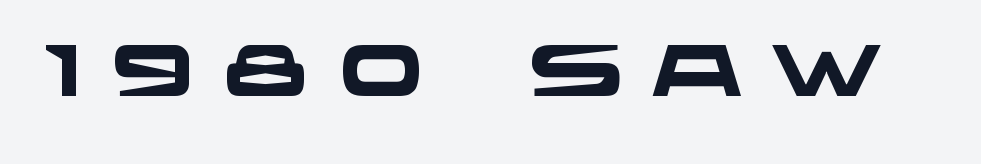
Serif or sans? Sans — the stroke terminals are bare. Note the varied advance widths — an 'i' is clearly narrower than an 'm'. Substantial extra tracking has been applied to these lines. Chunky letters — that's bold for sure. Clear beneath every line of the passage.
